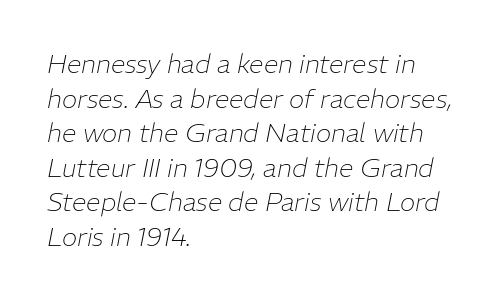
Honestly, the row spacing looks completely unremarkable. These lines were composed using italics. Unmarked baselines from the first word to the last. Summary of weight: not heavy and not bold.
